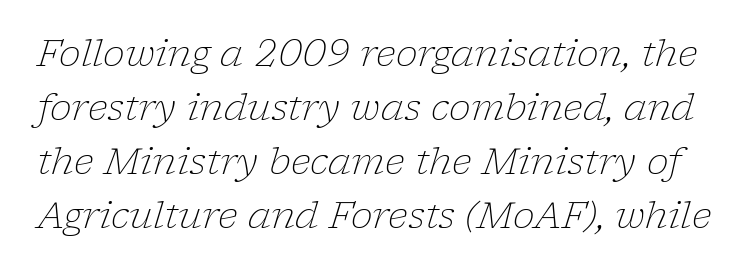
The image shows 37 px light serif type, italic (leaning right); set normal line spacing (1.46x), normal letter spacing, not underlined; low stroke contrast and a medium x-height.
